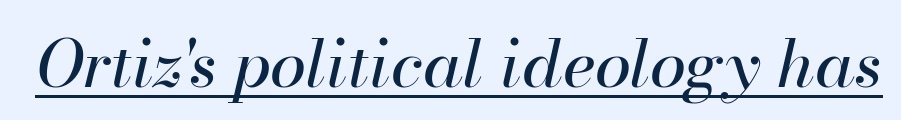
{"italic": "yes", "lean": "right", "slant_degrees": 13, "bold": "no", "weight": "regular", "width": "normal", "stroke_contrast": "high", "x_height": "small", "monospaced": "no", "underline": "yes", "letter_spacing": "normal", "letter_spacing_em": 0.0, "glyph_px": 66}
